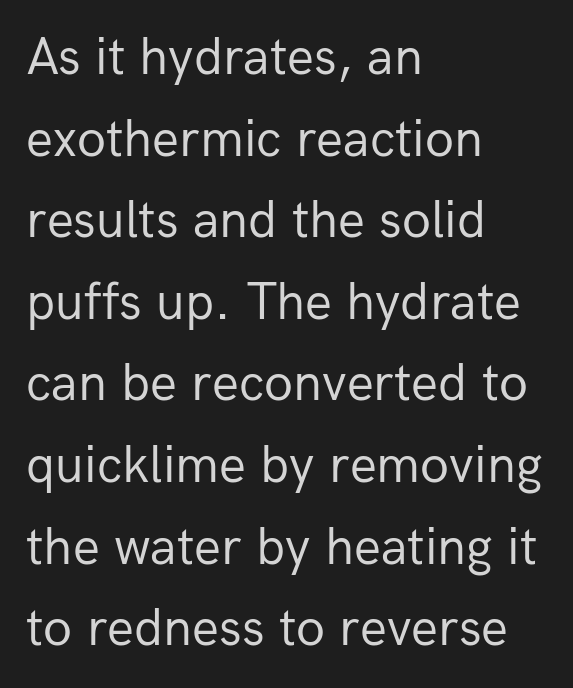
Only glyphs here, with clear space below each row. Type style note: lacks serifs. Where is the straight margin? On the left. Is this a fixed-width face? No — the glyphs have proportional, varying widths.
